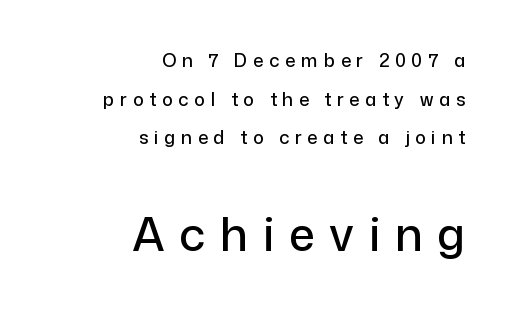
Q: Is the text italic (slanted)? A: No, it is upright.
Q: Is the typeface a serif or a sans-serif typeface? A: Sans-serif.
Q: Is the text underlined? A: No.
Q: How is the paragraph aligned? A: Right-aligned.
Q: Is the spacing between letters normal or unusually wide? A: Unusually wide.
Q: Is the spacing between lines tight, normal or loose? A: Loose.
Q: Which block of text is set in a larger size, the first (top) or the second (bottom)? A: The second (bottom) one.
Q: Width (condensed, normal, or wide)? A: Normal.
Q: Stroke contrast? A: Low.
Q: x-height? A: Medium.
Q: Monospaced? A: No.
